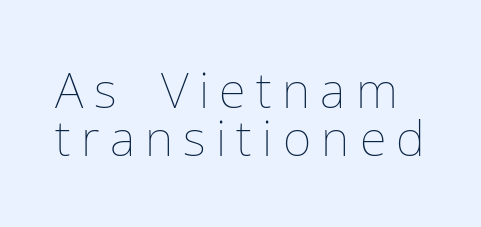
Q: Is the text bold? A: No.
Q: Is the text italic (slanted)? A: No, it is upright.
Q: Is the text underlined? A: No.
Q: Is the spacing between letters normal or unusually wide? A: Unusually wide.
Q: Is the spacing between lines tight, normal or loose? A: Tight.
Q: Width (condensed, normal, or wide)? A: Normal.
Q: Stroke contrast? A: Low.
Q: x-height? A: Medium.
Q: Monospaced? A: No.
